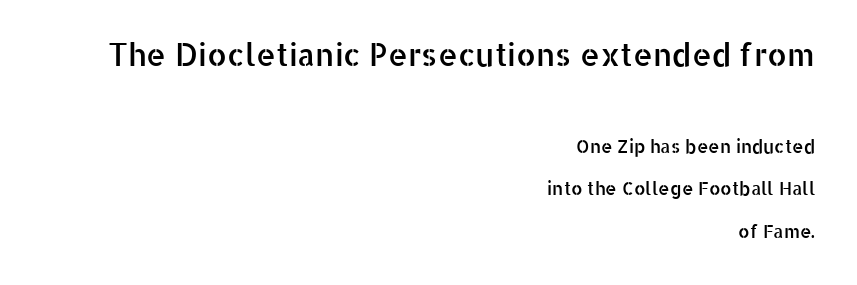
Line ends are locked; line starts wander. Underlining? Definitely not there. This sample uses plain, unmodified letter spacing. Each letter keeps its own natural width here, so spacing adapts to shape.
